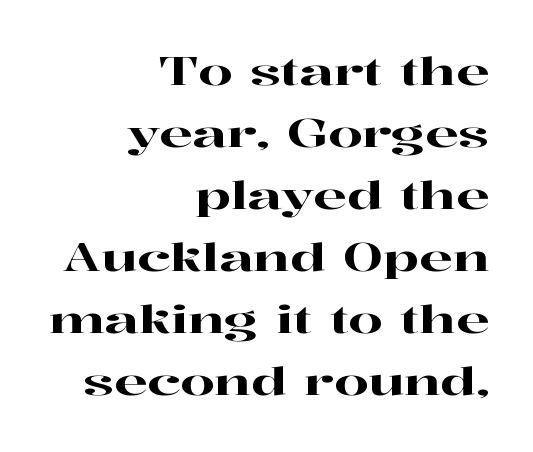
Any mark beneath the type? The region is blank. A normal amount of white space separates one row of letters from the next. No extra tracking has been applied to these lines. Here the designer chose a conventional face with non-uniform glyph widths. A typesetter would label this face a serif. The typography opts for an upright posture over an oblique one.
